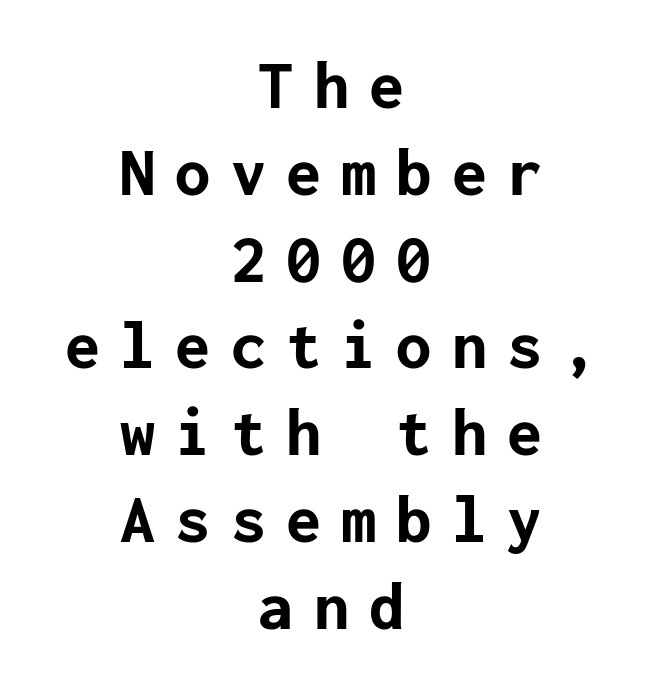
These words are printed bold, with thick strokes throughout. Rule under the text: the space is simply empty. A roman cut, with each character standing at attention. A student would call this center alignment; a typographer would say set centered. No feet cap the strokes, marking this as sans-serif type.
